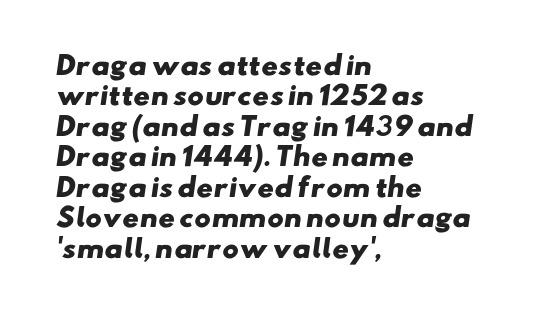
The image shows 25 px bold type; set left-aligned, line spacing 1.22x, normal letter spacing, not underlined.
